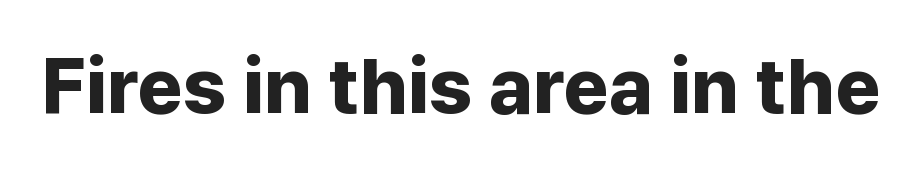
If you drew a line through each stem, it would be perfectly vertical. The line texture is even and compact thanks to regular tracking. Every letter is thick-stroked: bold, no question. Classification — sans serif.
